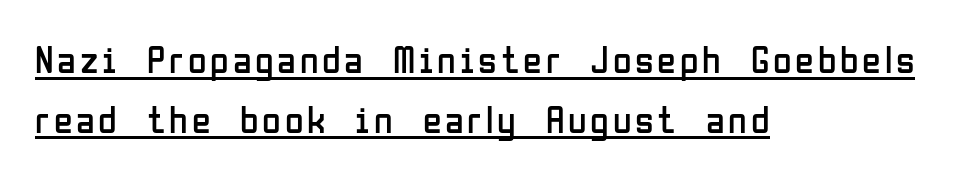
Q: Is the text bold? A: No.
Q: Is the text italic (slanted)? A: No, it is upright.
Q: Is the typeface a serif or a sans-serif typeface? A: Sans-serif.
Q: Is the text underlined? A: Yes.
Q: How is the paragraph aligned? A: Left-aligned.
Q: Is the spacing between lines tight, normal or loose? A: Normal.
Q: Width (condensed, normal, or wide)? A: Condensed.
Q: Stroke contrast? A: Low.
Q: x-height? A: Medium.
Q: Monospaced? A: No.
